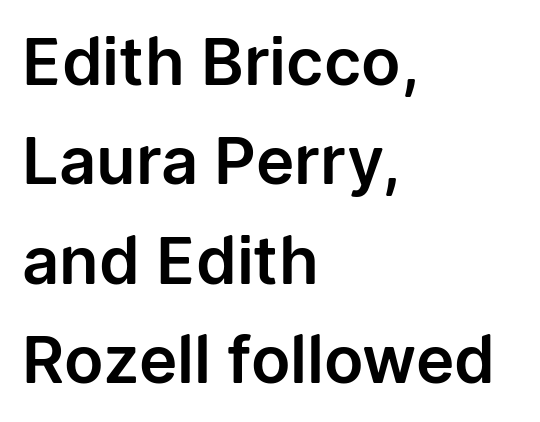
Q: Is the text italic (slanted)? A: No, it is upright.
Q: Is the typeface a serif or a sans-serif typeface? A: Sans-serif.
Q: Is the text underlined? A: No.
Q: How is the paragraph aligned? A: Left-aligned.
Q: Is the spacing between letters normal or unusually wide? A: Normal.
Q: Is the spacing between lines tight, normal or loose? A: Normal.
Q: Width (condensed, normal, or wide)? A: Normal.
Q: Stroke contrast? A: Low.
Q: x-height? A: Medium.
Q: Monospaced? A: No.
